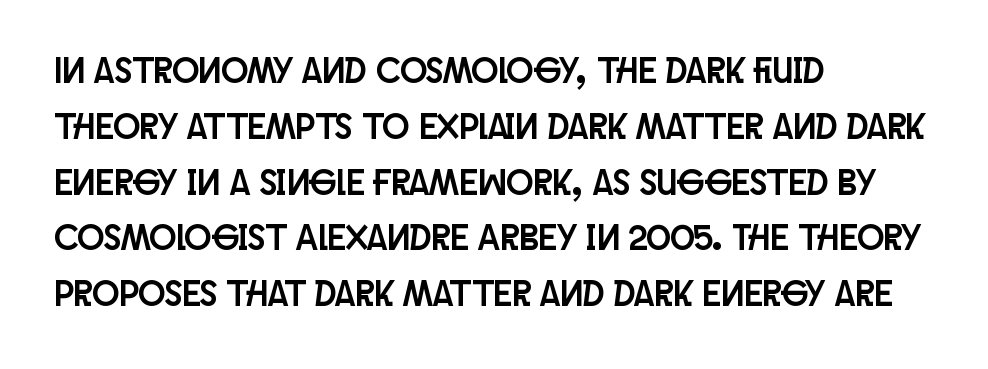
The image shows 36 px condensed sans-serif type, upright; set left-aligned, normal line spacing (1.55x), normal letter spacing, not underlined; low stroke contrast and a large x-height.
